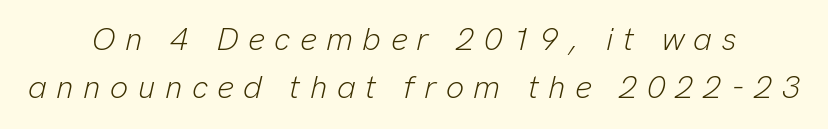
Q: Is the text bold? A: No.
Q: Is the text italic (slanted)? A: Yes, it leans right by about 13 degrees.
Q: Is the text underlined? A: No.
Q: How is the paragraph aligned? A: Centered.
Q: Is the spacing between letters normal or unusually wide? A: Unusually wide.
Q: Is the spacing between lines tight, normal or loose? A: Normal.
Q: Width (condensed, normal, or wide)? A: Normal.
Q: Stroke contrast? A: Low.
Q: x-height? A: Medium.
Q: Monospaced? A: No.
